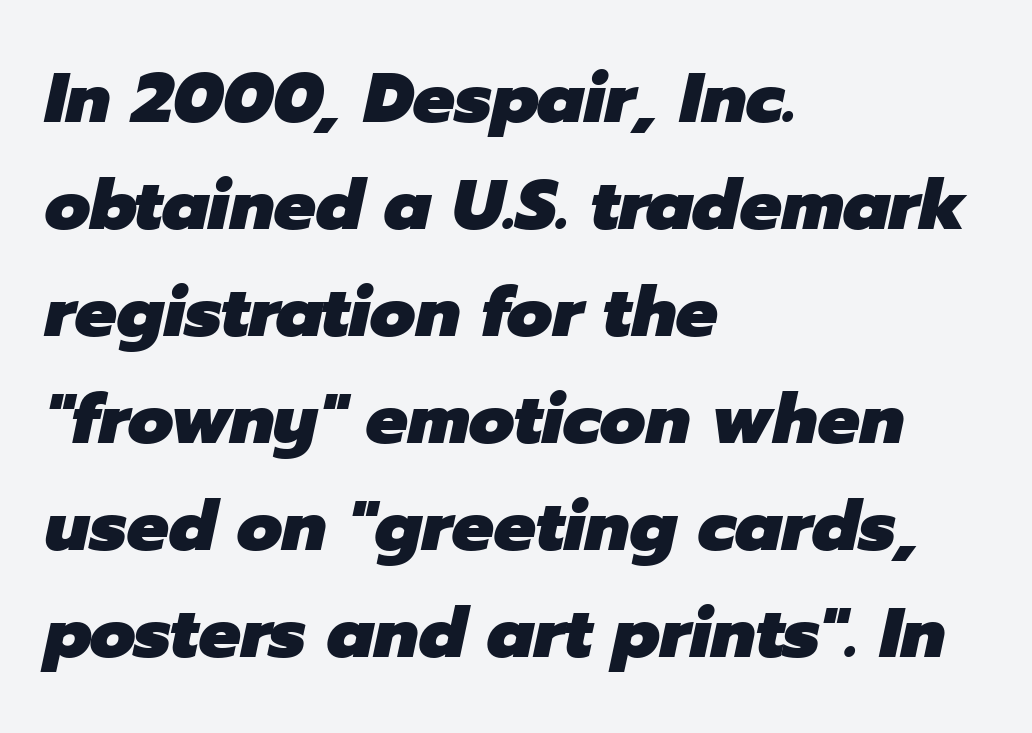
Q: Is the text bold? A: Yes.
Q: Is the text italic (slanted)? A: Yes, it leans right by about 12 degrees.
Q: Is the text underlined? A: No.
Q: How is the paragraph aligned? A: Left-aligned.
Q: Is the spacing between letters normal or unusually wide? A: Normal.
Q: Is the spacing between lines tight, normal or loose? A: Normal.
Q: Width (condensed, normal, or wide)? A: Normal.
Q: Stroke contrast? A: Low.
Q: x-height? A: Medium.
Q: Monospaced? A: No.
